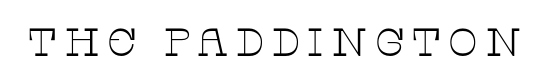
The image shows 39 px thin, wide serif type, upright; set not underlined; low stroke contrast and a large x-height.
